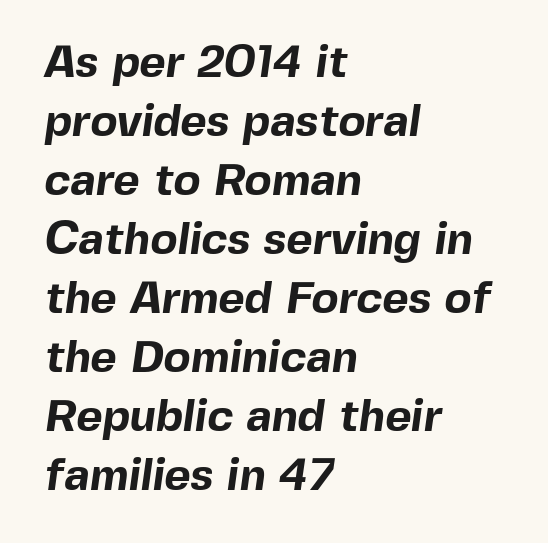
Typeset ragged right — the left edge is the straight one. The type family on display is of the sans-serif kind. The sample has been set heavy, in full bold. Leading: standard. The specimen omits any rule beneath the text block's lines. The face used here is proportionally spaced, like ordinary book or web type.
